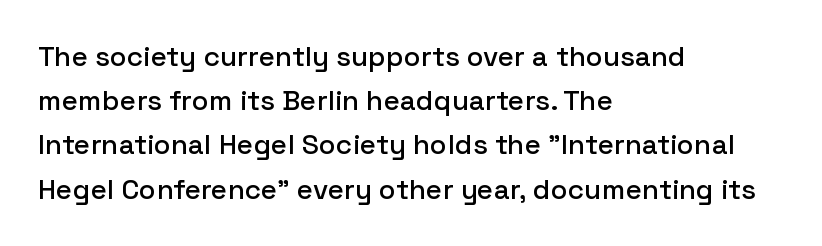
Q: Is the text italic (slanted)? A: No, it is upright.
Q: Is the typeface a serif or a sans-serif typeface? A: Sans-serif.
Q: Is the text underlined? A: No.
Q: How is the paragraph aligned? A: Left-aligned.
Q: Is the spacing between letters normal or unusually wide? A: Normal.
Q: Is the spacing between lines tight, normal or loose? A: Normal.
Q: Width (condensed, normal, or wide)? A: Normal.
Q: Stroke contrast? A: Low.
Q: x-height? A: Medium.
Q: Monospaced? A: No.
